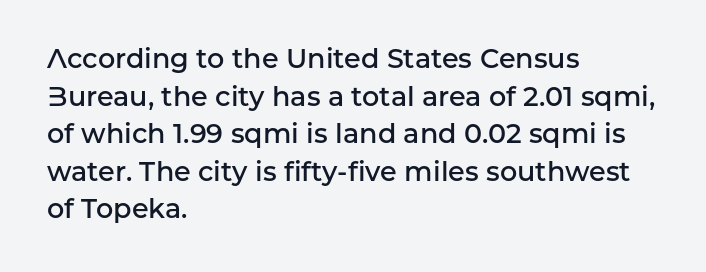
{"italic": "no", "bold": "semi", "underline": "no", "align": "left", "line_spacing": "normal", "line_spacing_ratio": 1.39, "letter_spacing": "normal", "letter_spacing_em": 0.0, "glyph_px": 27}
